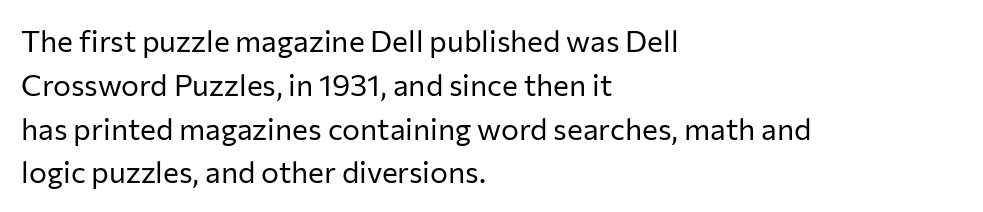
The image shows 30 px regular-weight sans-serif type, upright; set left-aligned, normal line spacing (1.46x), normal letter spacing, not underlined; low stroke contrast and a medium x-height.
